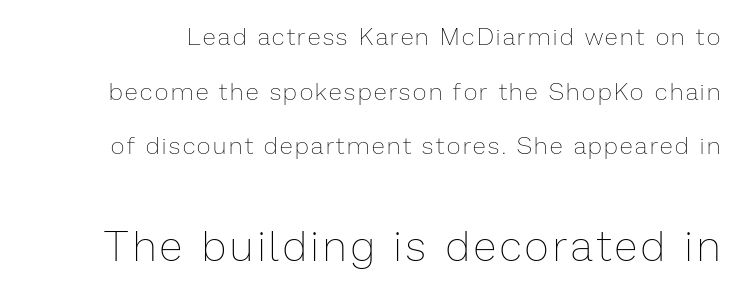
{"italic": "no", "bold": "no", "weight": "thin", "width": "normal", "stroke_contrast": "low", "x_height": "medium", "monospaced": "no", "underline": "no", "line_spacing": "loose", "line_spacing_ratio": 2.28, "larger_block": "second", "size_ratio": 1.75, "glyph_px": 42}
